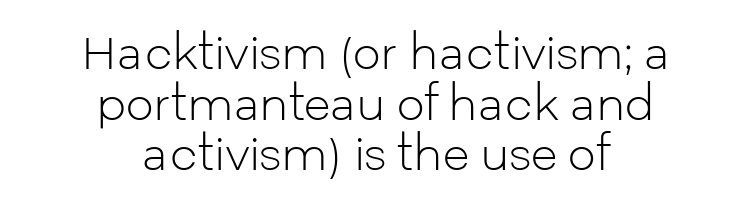
The image shows 44 px light sans-serif type, upright; set centered, tight line spacing (1.15x), normal letter spacing, not underlined; low stroke contrast and a medium x-height.
